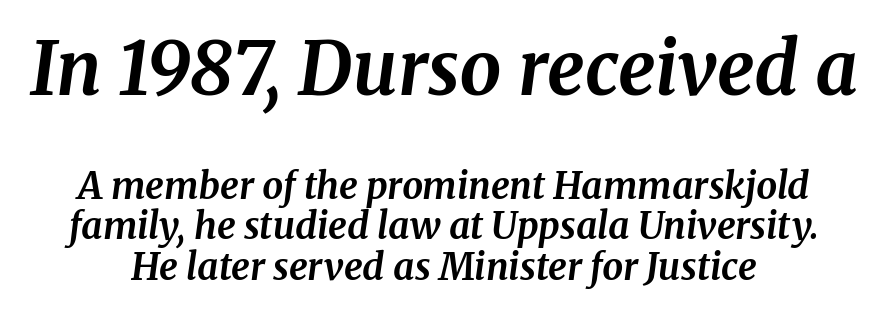
{"serif": "yes", "italic": "yes", "lean": "right", "slant_degrees": 8, "bold": "yes", "weight": "bold", "width": "normal", "stroke_contrast": "medium", "x_height": "medium", "monospaced": "no", "underline": "no", "align": "center", "line_spacing": "tight", "line_spacing_ratio": 1.09, "letter_spacing": "normal", "letter_spacing_em": 0.0, "larger_block": "first", "size_ratio": 2.0, "glyph_px": 74}
